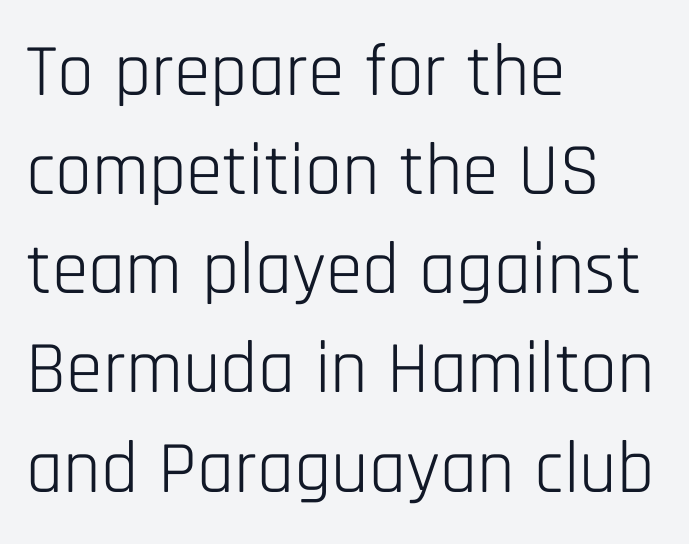
The image shows 74 px light, condensed sans-serif type, upright; set left-aligned, normal line spacing (1.34x), normal letter spacing, not underlined; low stroke contrast and a large x-height.
